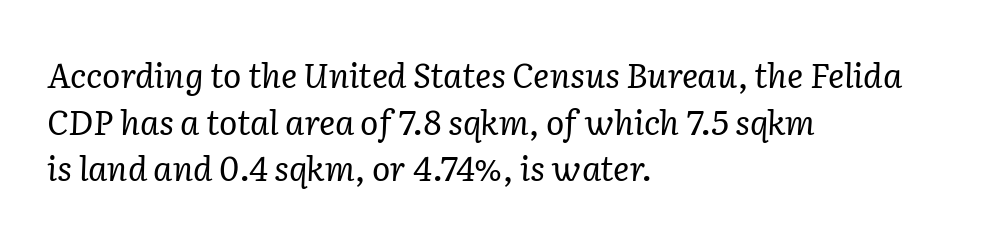
Q: Is the text bold? A: No.
Q: Is the text italic (slanted)? A: Yes, it leans right by about 2 degrees.
Q: Is the typeface a serif or a sans-serif typeface? A: Serif.
Q: Is the text underlined? A: No.
Q: How is the paragraph aligned? A: Left-aligned.
Q: Is the spacing between letters normal or unusually wide? A: Normal.
Q: Is the spacing between lines tight, normal or loose? A: Normal.
Q: Width (condensed, normal, or wide)? A: Normal.
Q: Stroke contrast? A: Low.
Q: x-height? A: Medium.
Q: Monospaced? A: No.
